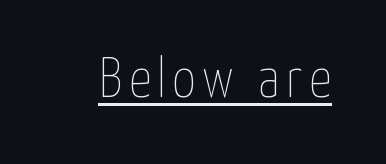
Q: Is the text bold? A: No.
Q: Is the text italic (slanted)? A: No, it is upright.
Q: Is the text underlined? A: Yes.
Q: Width (condensed, normal, or wide)? A: Condensed.
Q: Stroke contrast? A: Low.
Q: x-height? A: Medium.
Q: Monospaced? A: No.
